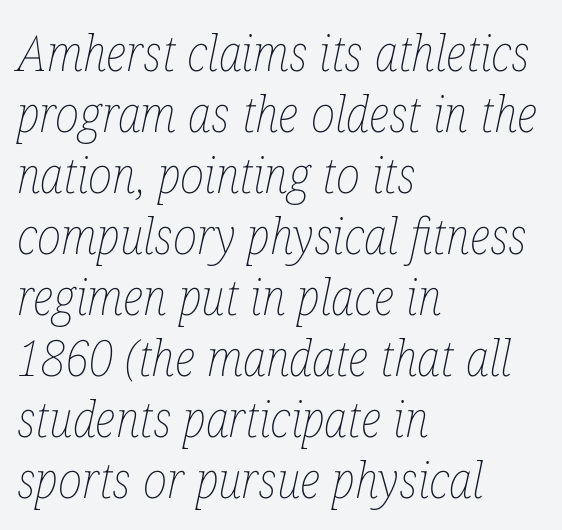
Q: Is the text bold? A: No.
Q: Is the text italic (slanted)? A: Yes, it leans right by about 12 degrees.
Q: Is the text underlined? A: No.
Q: How is the paragraph aligned? A: Left-aligned.
Q: Is the spacing between letters normal or unusually wide? A: Normal.
Q: Width (condensed, normal, or wide)? A: Condensed.
Q: Stroke contrast? A: Low.
Q: x-height? A: Medium.
Q: Monospaced? A: No.
